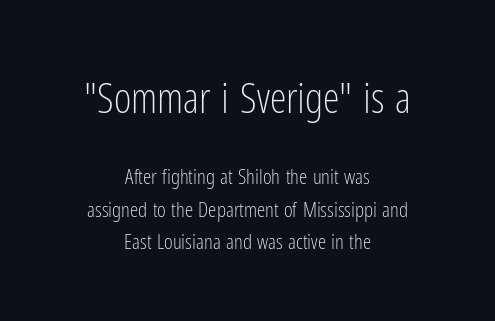
Q: Is the text bold? A: No.
Q: Is the text italic (slanted)? A: No, it is upright.
Q: Is the typeface a serif or a sans-serif typeface? A: Sans-serif.
Q: Is the text underlined? A: No.
Q: How is the paragraph aligned? A: Centered.
Q: Is the spacing between letters normal or unusually wide? A: Normal.
Q: Is the spacing between lines tight, normal or loose? A: Normal.
Q: Which block of text is set in a larger size, the first (top) or the second (bottom)? A: The first (top) one.
Q: Width (condensed, normal, or wide)? A: Condensed.
Q: Stroke contrast? A: Low.
Q: x-height? A: Medium.
Q: Monospaced? A: No.
